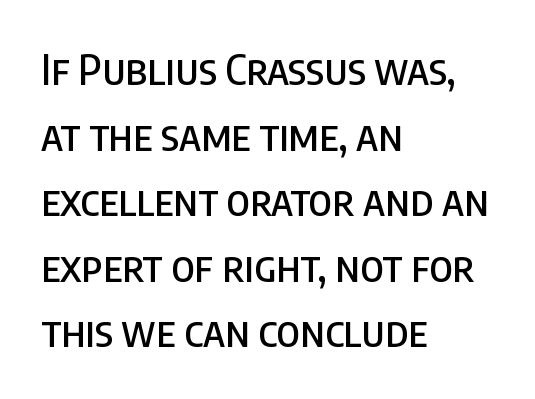
Each row of text sits above clean, open space. Varying glyph widths throughout — classic text-font behaviour. A typesetter would call this zero additional tracking. The letters stand upright; this is a roman face. Whoever set this chose a conventional vertical rhythm. Typeset ragged right — the left edge is the straight one.
